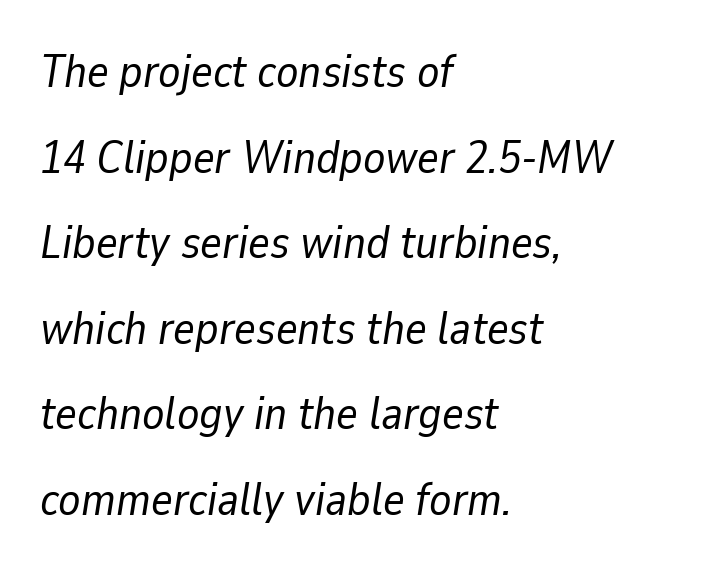
Tracking here is standard; glyphs follow each other at the usual distance. The setting favours the left margin, as ordinary paragraphs usually do. Bold? No — there's no thickening of the strokes. The string is rendered with underlining switched off.
